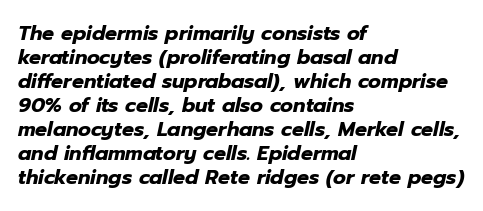
The image shows 20 px bold type, italic (leaning right); set left-aligned, line spacing 1.2x, normal letter spacing, not underlined.
